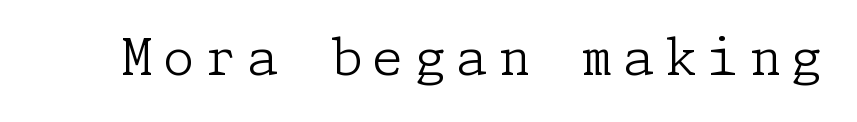
The image shows 51 px light serif type, upright; set unusually wide letter spacing (+0.2 em), not underlined; low stroke contrast and a medium x-height.
